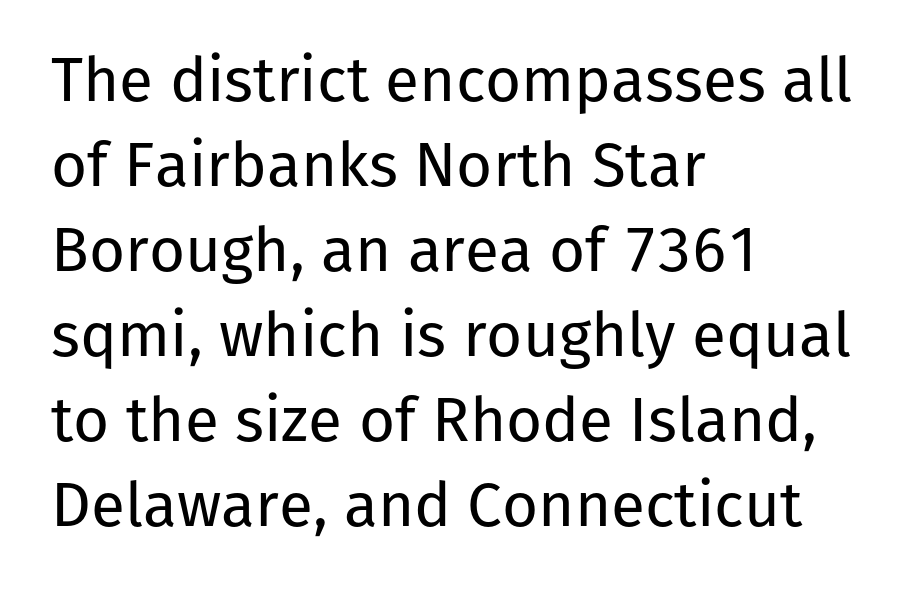
{"serif": "no", "italic": "no", "bold": "no", "weight": "regular", "width": "normal", "stroke_contrast": "low", "x_height": "medium", "monospaced": "no", "underline": "no", "align": "left", "line_spacing": "normal", "line_spacing_ratio": 1.37, "letter_spacing": "normal", "letter_spacing_em": 0.0, "glyph_px": 62}
